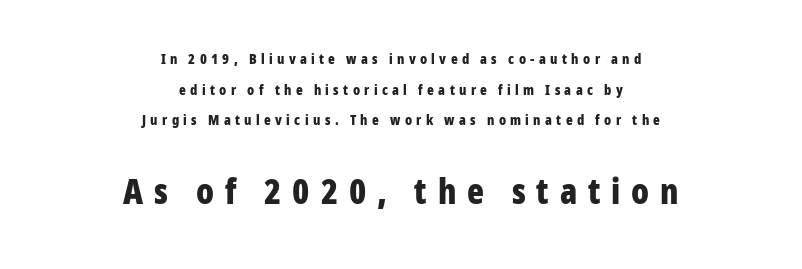
The font is running at its bold setting. How would I describe the line gaps? Wide and relaxed. Observe the absence of serifs on each vertical stroke in this sample. The rendering inserts visible extra space after every character. Notice how the stems are strictly vertical — no italics here.
